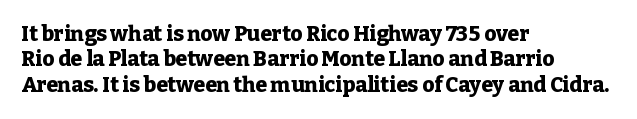
{"italic": "no", "bold": "yes", "underline": "no", "align": "left", "line_spacing_ratio": 1.21, "letter_spacing": "normal", "letter_spacing_em": 0.0, "glyph_px": 21}
